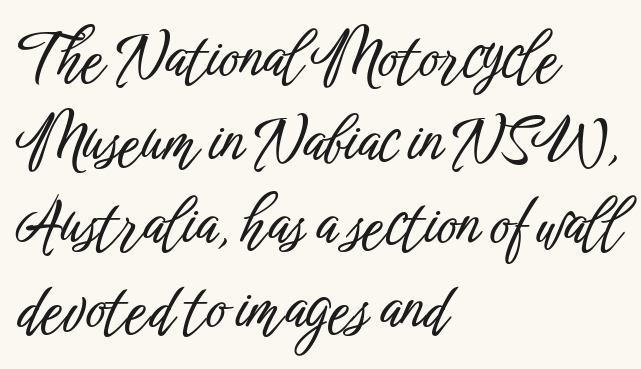
The image shows 61 px condensed sans-serif type; set left-aligned, normal line spacing (1.37x), normal letter spacing, not underlined; low stroke contrast and a medium x-height.
